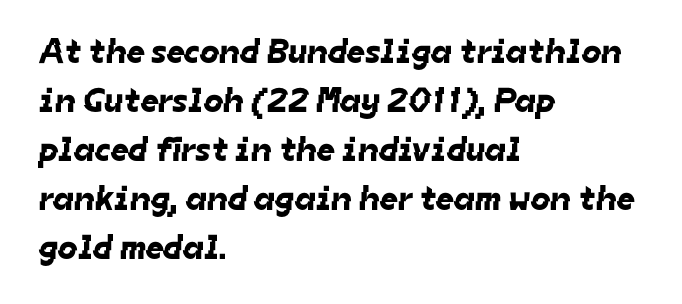
{"serif": "no", "width": "normal", "stroke_contrast": "low", "x_height": "medium", "monospaced": "no", "underline": "no", "align": "left", "line_spacing": "normal", "line_spacing_ratio": 1.4, "letter_spacing": "normal", "letter_spacing_em": 0.0, "glyph_px": 35}
